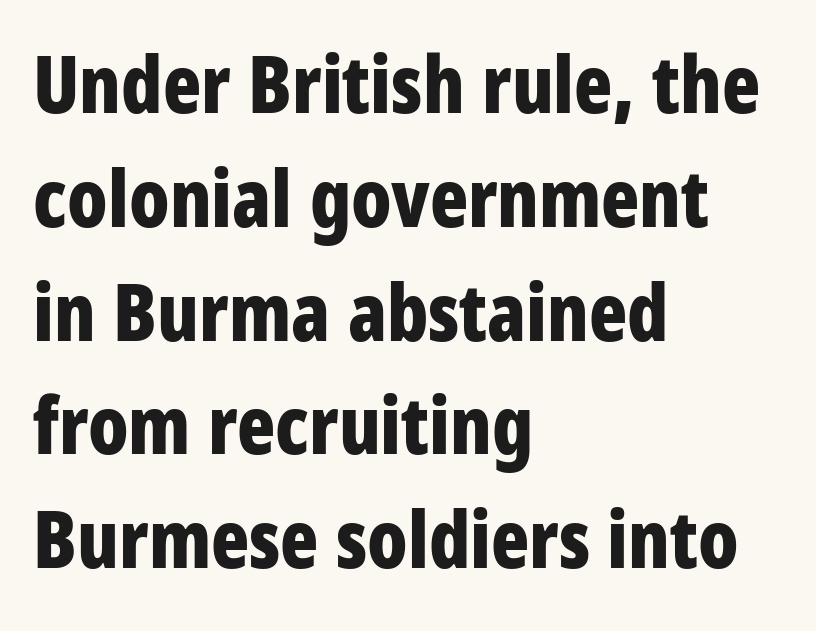
{"serif": "no", "italic": "no", "bold": "yes", "weight": "bold", "width": "condensed", "stroke_contrast": "low", "x_height": "large", "monospaced": "no", "underline": "no", "align": "left", "line_spacing": "normal", "line_spacing_ratio": 1.44, "letter_spacing": "normal", "letter_spacing_em": 0.0, "glyph_px": 79}
